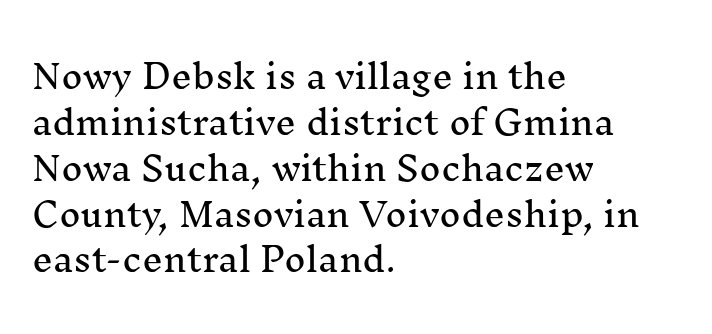
These lines are rendered in a variable-pitch font. The type is set solid horizontally, with unmodified tracking. Horizontal alignment here is leftward, the default for most running prose. In terms of posture, this sample is upright.
